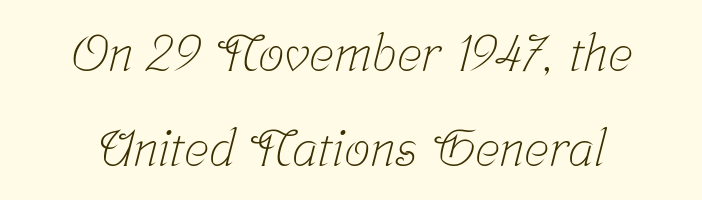
Letter spacing: default. Letters have the restrained weight of plain body copy at most. The zone under the glyphs is completely vacant. Font category for this specimen: serif.
